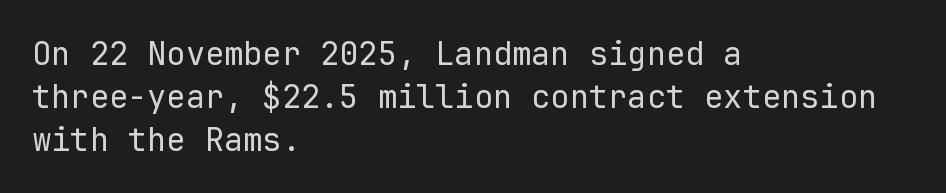
This rendering uses left alignment, leaving the right contour irregular. No extra tracking has been applied to these lines. Stroke terminals: plain, sans-serif. This sample has the even, mechanical cadence of fixed-width lettering.
